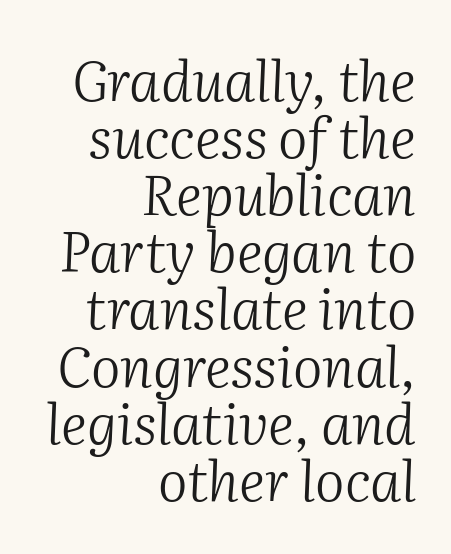
The image shows 56 px light serif type, italic (leaning right); set right-aligned, tight line spacing (1.02x), normal letter spacing, not underlined; medium stroke contrast and a medium x-height.
